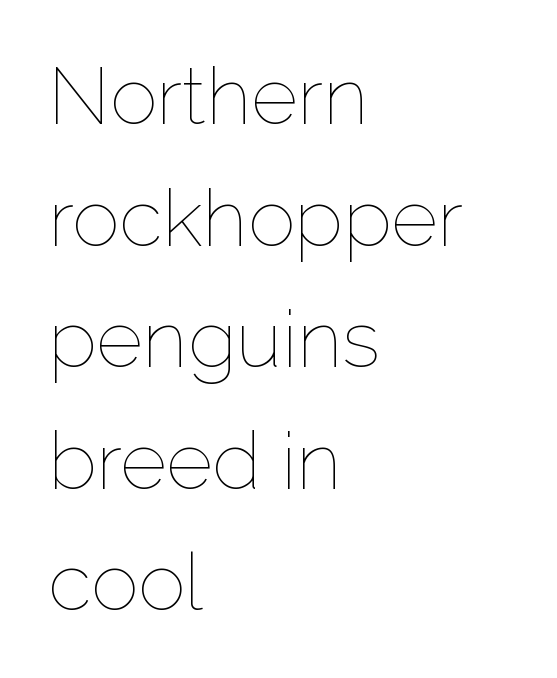
The image shows 80 px thin type, upright; set left-aligned, normal line spacing (1.52x), normal letter spacing, not underlined; low stroke contrast and a medium x-height.
